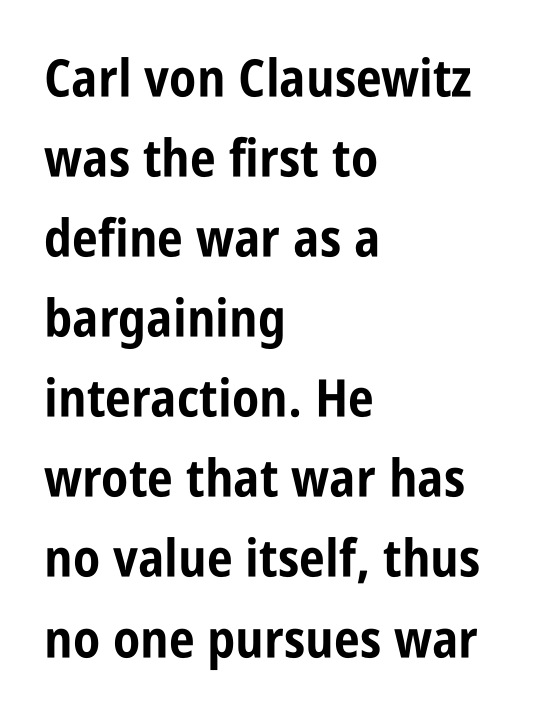
Does the weight exceed regular? Yes, all the way to bold. The passage shown is typed in a proportional face where columns would drift. Designer's note — italics off, roman on. Horizontally, the lines are justified to the leading edge only. Tracking value appears to be zero — textbook default spacing. Lines of text with bare space underneath.
